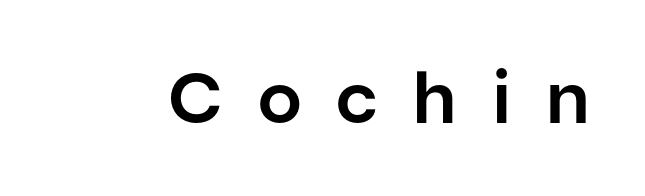
Q: Is the text bold? A: Yes.
Q: Is the text italic (slanted)? A: No, it is upright.
Q: Is the typeface a serif or a sans-serif typeface? A: Sans-serif.
Q: Is the text underlined? A: No.
Q: Is the spacing between letters normal or unusually wide? A: Unusually wide.
Q: Width (condensed, normal, or wide)? A: Normal.
Q: Stroke contrast? A: Low.
Q: x-height? A: Medium.
Q: Monospaced? A: No.
